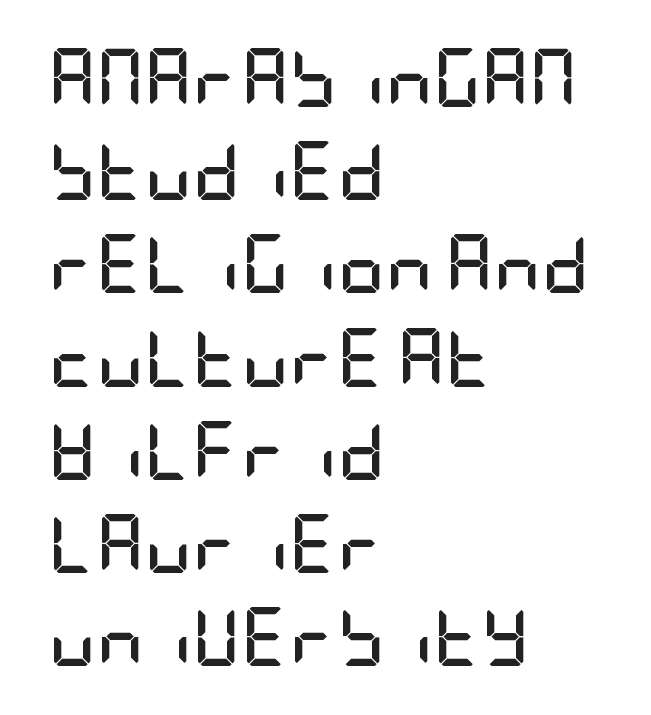
The image shows 59 px semibold, condensed sans-serif type, upright; set left-aligned, normal line spacing (1.58x), normal letter spacing, not underlined; low stroke contrast and a large x-height.
